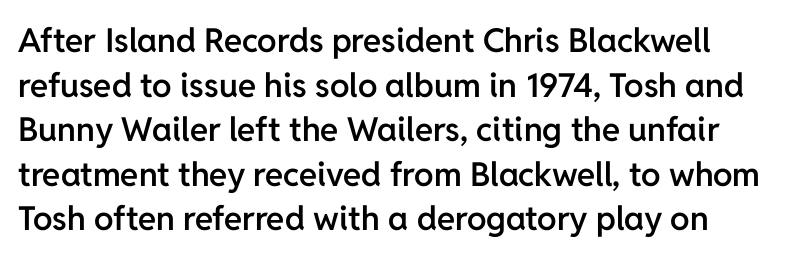
The image shows 33 px semibold sans-serif type, upright; set normal line spacing (1.35x), normal letter spacing, not underlined; low stroke contrast and a medium x-height.
